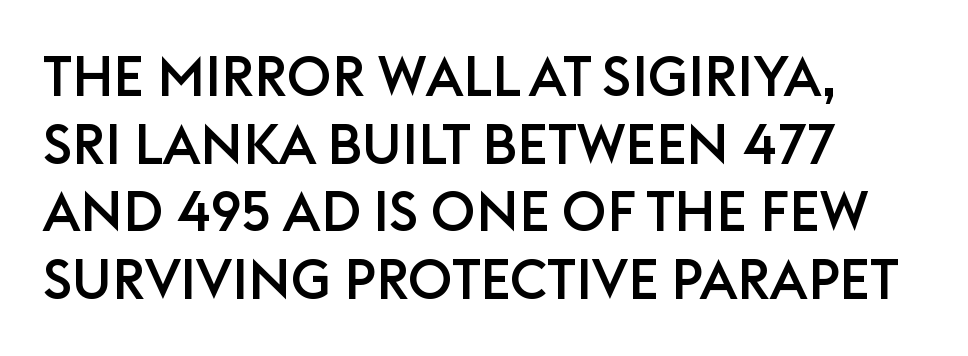
The image shows 55 px sans-serif type, upright; set left-aligned, line spacing 1.23x, normal letter spacing, not underlined; low stroke contrast and a large x-height.
